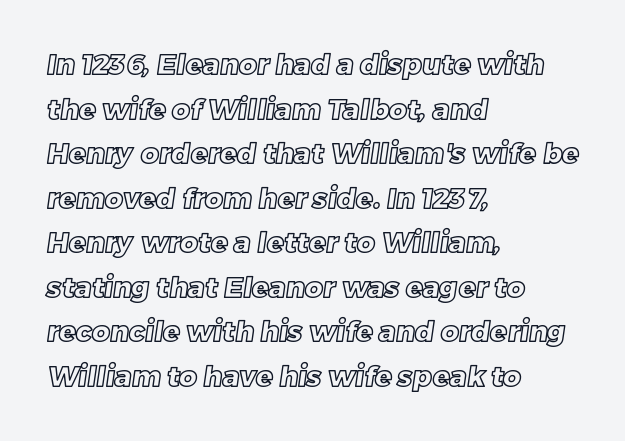
{"width": "normal", "x_height": "large", "monospaced": "no", "underline": "no", "align": "left", "line_spacing": "normal", "line_spacing_ratio": 1.59, "letter_spacing": "normal", "letter_spacing_em": 0.0, "glyph_px": 28}
